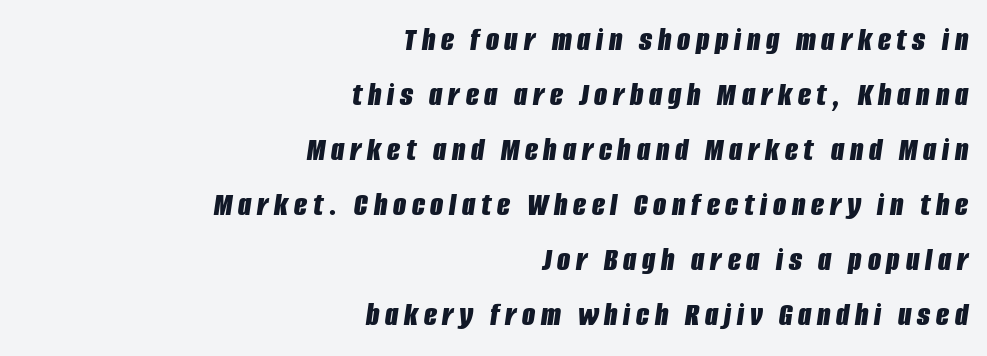
The image shows 34 px bold, condensed type, italic (leaning right); set right-aligned, normal line spacing (1.62x), not underlined; low stroke contrast and a large x-height.
